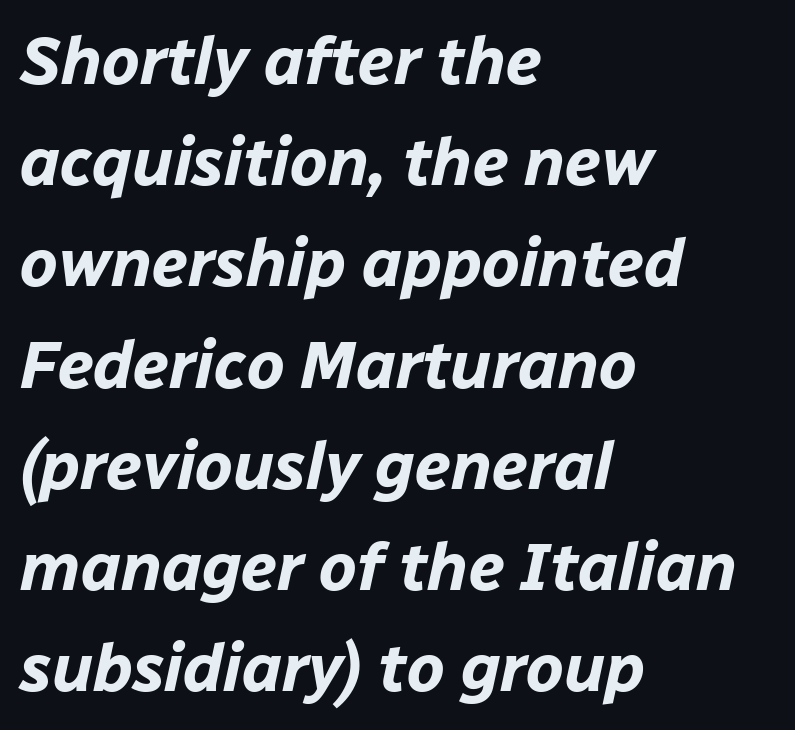
Q: Is the text bold? A: Yes.
Q: Is the text italic (slanted)? A: Yes, it leans right by about 12 degrees.
Q: Is the text underlined? A: No.
Q: How is the paragraph aligned? A: Left-aligned.
Q: Is the spacing between letters normal or unusually wide? A: Normal.
Q: Is the spacing between lines tight, normal or loose? A: Normal.
Q: Width (condensed, normal, or wide)? A: Normal.
Q: Stroke contrast? A: Low.
Q: x-height? A: Medium.
Q: Monospaced? A: No.
